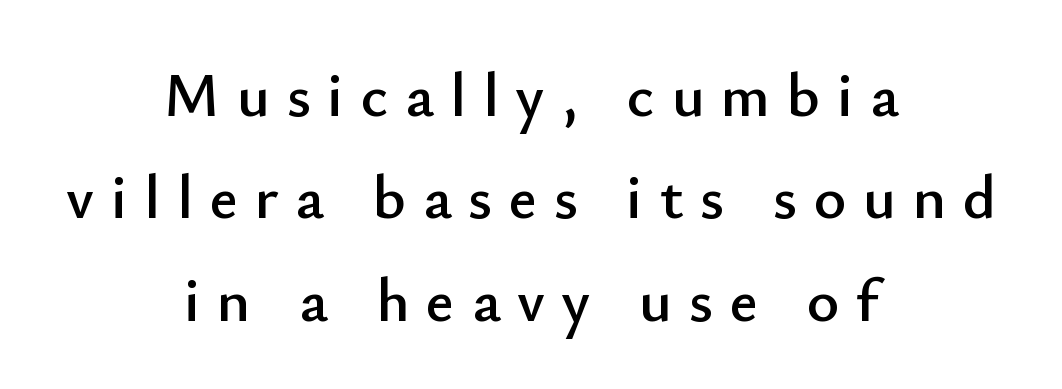
The image shows 62 px sans-serif type, upright; set centered, normal line spacing (1.65x), unusually wide letter spacing (+0.27 em), not underlined; low stroke contrast and a small x-height.
